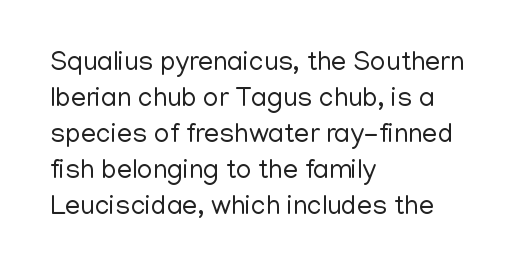
{"italic": "no", "bold": "no", "underline": "no", "align": "left", "line_spacing": "normal", "line_spacing_ratio": 1.33, "letter_spacing": "normal", "letter_spacing_em": 0.0, "glyph_px": 27}
